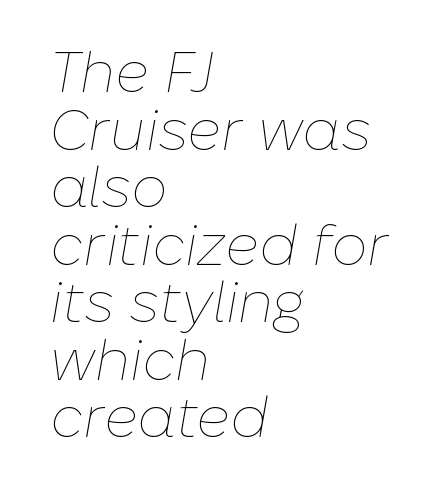
Q: Is the text bold? A: No.
Q: Is the text italic (slanted)? A: Yes, it leans right by about 10 degrees.
Q: Is the text underlined? A: No.
Q: How is the paragraph aligned? A: Left-aligned.
Q: Is the spacing between letters normal or unusually wide? A: Normal.
Q: Is the spacing between lines tight, normal or loose? A: Tight.
Q: Width (condensed, normal, or wide)? A: Normal.
Q: Stroke contrast? A: Low.
Q: x-height? A: Medium.
Q: Monospaced? A: No.
